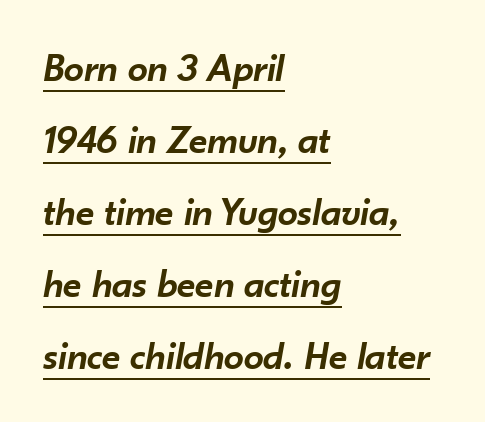
Spacing between characters is what you'd get straight out of the box. A typesetter would call this proportional, since set widths differ per character. Beneath each row of characters lies a ruled line. Horizontal alignment here is leftward, the default for most running prose. Italic? Definitely — the glyphs are oblique. The face used here is a semibold: visibly heavier than regular, lighter than bold.
